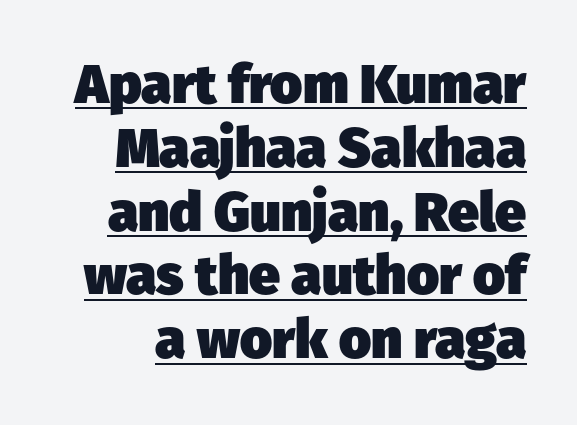
Q: Is the text bold? A: Yes.
Q: Is the typeface a serif or a sans-serif typeface? A: Sans-serif.
Q: Is the text underlined? A: Yes.
Q: Is the spacing between letters normal or unusually wide? A: Normal.
Q: Width (condensed, normal, or wide)? A: Normal.
Q: Stroke contrast? A: Low.
Q: x-height? A: Medium.
Q: Monospaced? A: No.
